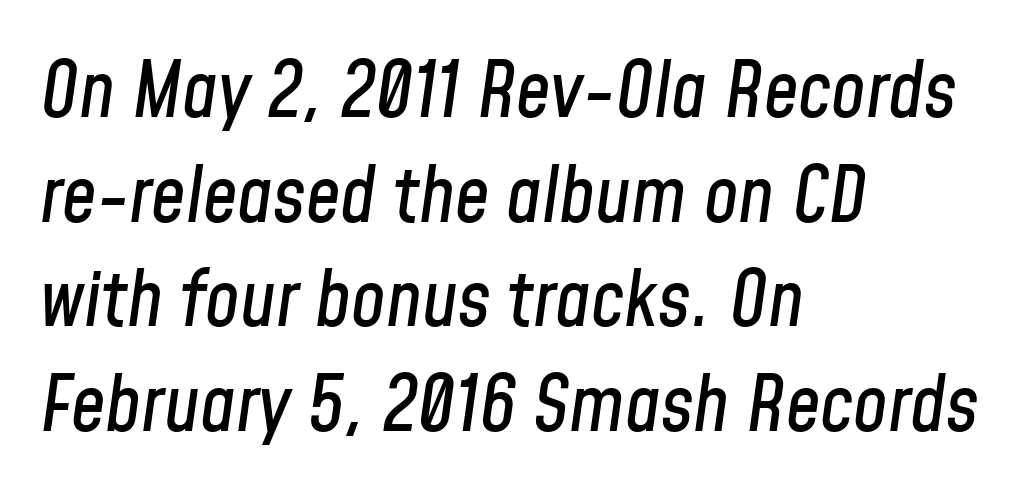
This sample has the flowing, uneven cadence of proportional lettering. Layout note: lines flush left. Would a proofreader flag this as italicized? Yes. Quick note: underline off. Look at the tracking — it's just the regular setting, nothing added. Leading matches the norm, producing a regular column.
